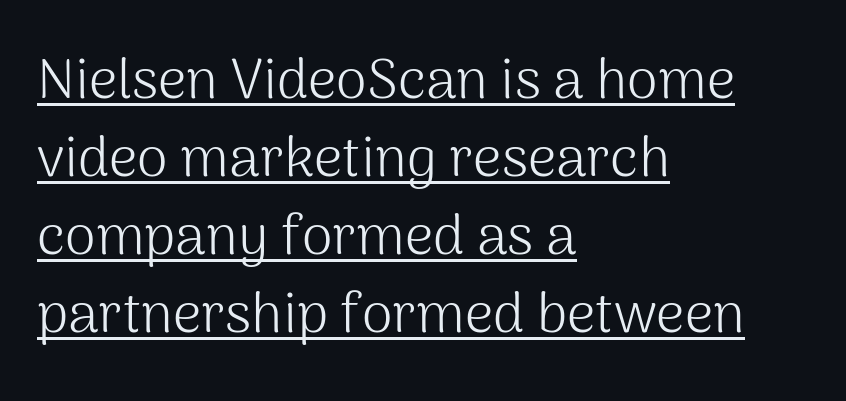
In CSS terms this would be text-align: left. You can tell from the bare stems that sans-serif type was used. A typesetter would call this proportional, since set widths differ per character. The lines sit at an ordinary, default distance from one another. Descenders here cross a horizontal rule under the line.
